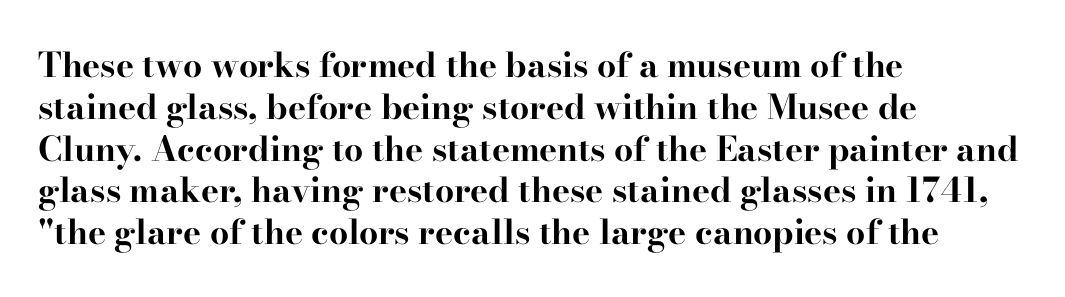
{"serif": "yes", "italic": "no", "bold": "yes", "weight": "bold", "width": "wide", "stroke_contrast": "high", "x_height": "small", "monospaced": "no", "underline": "no", "align": "left", "line_spacing_ratio": 1.23, "letter_spacing": "normal", "letter_spacing_em": 0.0, "glyph_px": 34}
